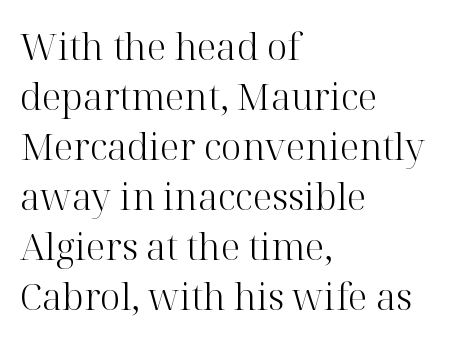
The image shows 37 px light serif type, upright; set left-aligned, normal line spacing (1.35x), normal letter spacing, not underlined; high stroke contrast and a medium x-height.
